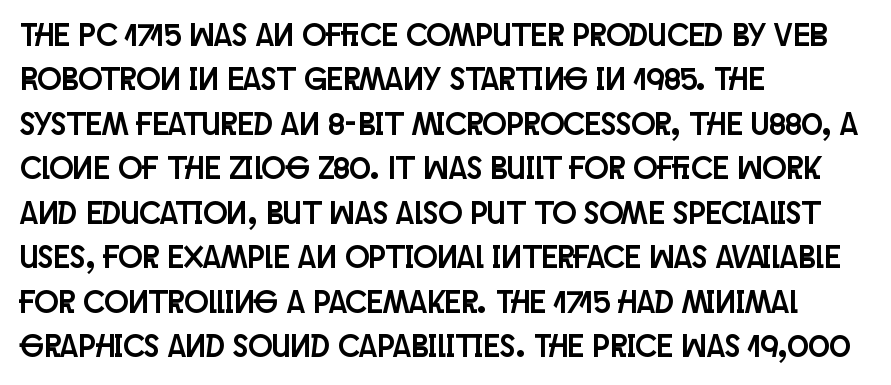
Default kerning and tracking; the words read as compact shapes. Letters rest on an invisible, unmarked baseline. Rows of type keep a routine distance in the vertical direction. Line beginnings align vertically; line endings do not. Font category for this specimen: sans-serif.
